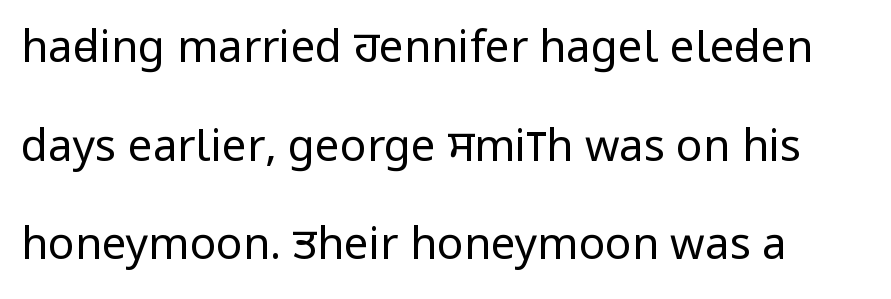
Q: Is the text bold? A: No.
Q: Is the text italic (slanted)? A: No, it is upright.
Q: Is the typeface a serif or a sans-serif typeface? A: Sans-serif.
Q: Is the text underlined? A: No.
Q: Is the spacing between letters normal or unusually wide? A: Normal.
Q: Is the spacing between lines tight, normal or loose? A: Loose.
Q: Width (condensed, normal, or wide)? A: Condensed.
Q: Stroke contrast? A: Low.
Q: x-height? A: Large.
Q: Monospaced? A: No.
